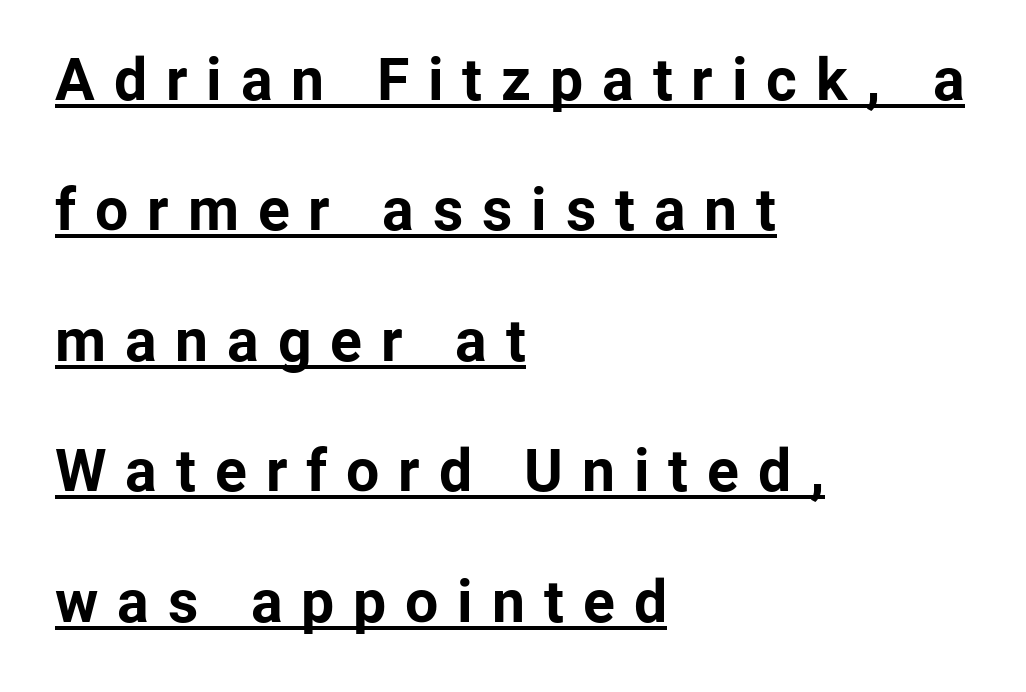
{"serif": "no", "italic": "no", "bold": "yes", "weight": "bold", "width": "normal", "stroke_contrast": "low", "x_height": "medium", "monospaced": "no", "underline": "yes", "align": "left", "line_spacing": "loose", "line_spacing_ratio": 2.21, "letter_spacing": "wide", "letter_spacing_em": 0.32, "glyph_px": 59}
